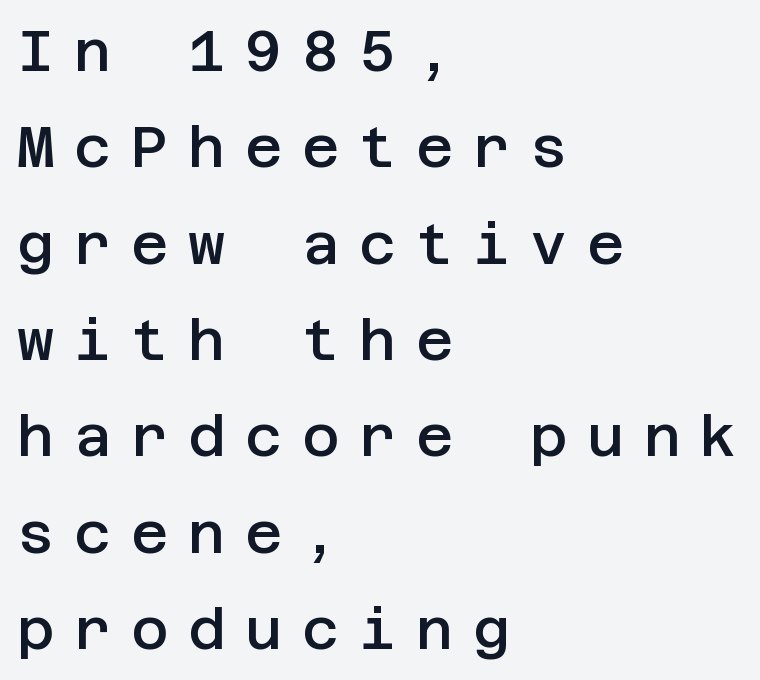
The image shows 57 px semibold sans-serif type, upright; set left-aligned, normal line spacing (1.69x), unusually wide letter spacing (+0.35 em), not underlined; low stroke contrast and a large x-height.
